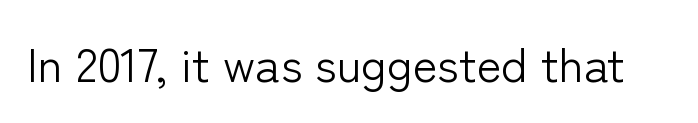
{"serif": "no", "italic": "no", "bold": "no", "weight": "light", "width": "normal", "stroke_contrast": "low", "x_height": "medium", "monospaced": "no", "underline": "no", "letter_spacing": "normal", "letter_spacing_em": 0.0, "glyph_px": 47}
